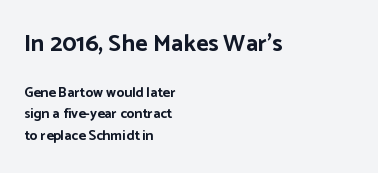
Observe the ordinary spacing: letters are neighbours, not strangers. Does the bottom block carry the larger type? No, the top block does. Vertical spacing — default. On the weight axis this lands at bold, roughly 700.
